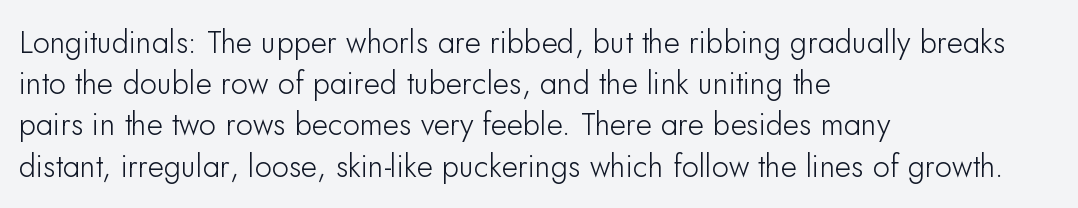
Q: Is the text italic (slanted)? A: No, it is upright.
Q: Is the typeface a serif or a sans-serif typeface? A: Sans-serif.
Q: Is the text underlined? A: No.
Q: How is the paragraph aligned? A: Left-aligned.
Q: Is the spacing between letters normal or unusually wide? A: Normal.
Q: Is the spacing between lines tight, normal or loose? A: Normal.
Q: Width (condensed, normal, or wide)? A: Normal.
Q: Stroke contrast? A: Low.
Q: x-height? A: Small.
Q: Monospaced? A: No.
